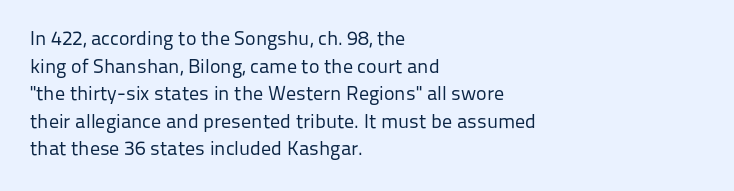
The image shows 20 px text type, upright; set left-aligned, normal line spacing (1.38x), normal letter spacing, not underlined.
